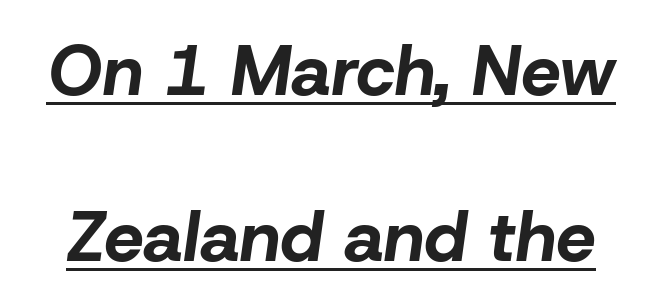
Q: Is the text bold? A: Yes.
Q: Is the text italic (slanted)? A: Yes, it leans right by about 8 degrees.
Q: Is the text underlined? A: Yes.
Q: Is the spacing between letters normal or unusually wide? A: Normal.
Q: Is the spacing between lines tight, normal or loose? A: Loose.
Q: Width (condensed, normal, or wide)? A: Normal.
Q: Stroke contrast? A: Low.
Q: x-height? A: Medium.
Q: Monospaced? A: No.
